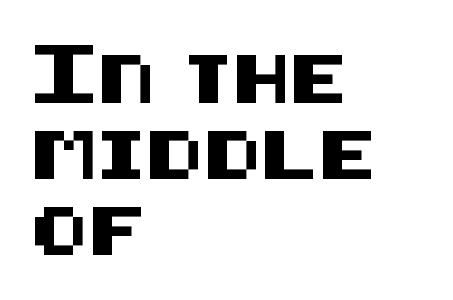
{"serif": "no", "italic": "no", "width": "normal", "stroke_contrast": "medium", "x_height": "large", "underline": "no", "align": "left", "line_spacing": "normal", "line_spacing_ratio": 1.58, "letter_spacing": "normal", "letter_spacing_em": 0.0, "glyph_px": 48}
